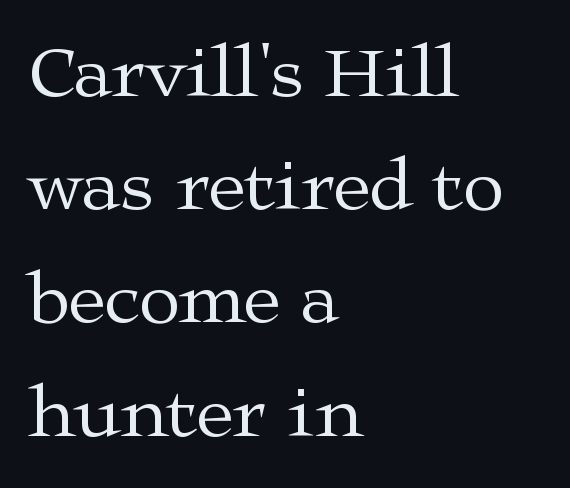
{"serif": "yes", "italic": "no", "bold": "no", "weight": "regular", "width": "wide", "stroke_contrast": "medium", "x_height": "medium", "monospaced": "no", "underline": "no", "align": "left", "line_spacing": "normal", "line_spacing_ratio": 1.51, "letter_spacing": "normal", "letter_spacing_em": 0.0, "glyph_px": 75}
